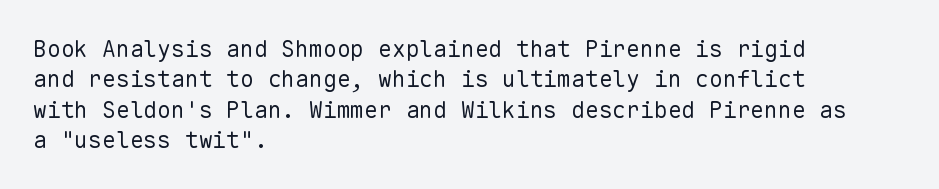
The image shows 23 px text type, upright; set left-aligned, normal line spacing (1.32x), normal letter spacing, not underlined.
